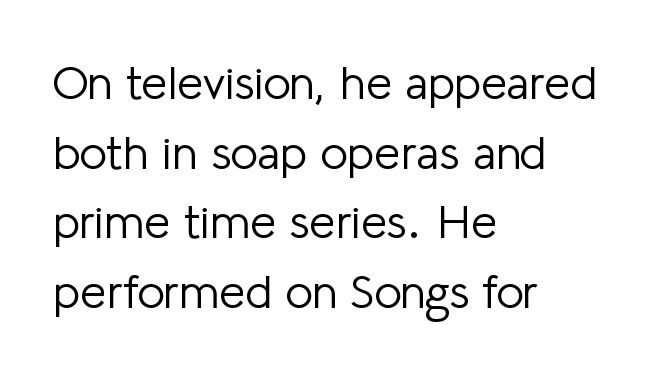
Q: Is the text bold? A: No.
Q: Is the text italic (slanted)? A: No, it is upright.
Q: Is the typeface a serif or a sans-serif typeface? A: Sans-serif.
Q: Is the text underlined? A: No.
Q: How is the paragraph aligned? A: Left-aligned.
Q: Is the spacing between letters normal or unusually wide? A: Normal.
Q: Is the spacing between lines tight, normal or loose? A: Normal.
Q: Width (condensed, normal, or wide)? A: Normal.
Q: Stroke contrast? A: Low.
Q: x-height? A: Medium.
Q: Monospaced? A: No.
